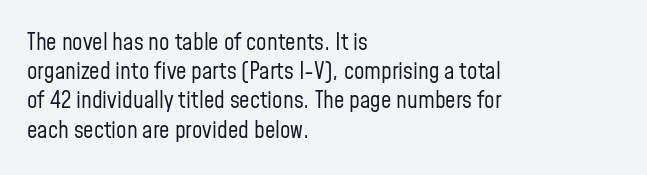
Q: Is the text bold? A: No.
Q: Is the text italic (slanted)? A: No, it is upright.
Q: Is the text underlined? A: No.
Q: How is the paragraph aligned? A: Left-aligned.
Q: Is the spacing between letters normal or unusually wide? A: Normal.
Q: Is the spacing between lines tight, normal or loose? A: Normal.
